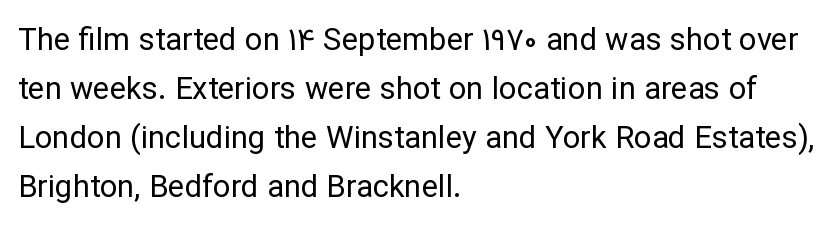
The image shows 31 px regular-weight sans-serif type, upright; set left-aligned, normal line spacing (1.58x), normal letter spacing, not underlined; low stroke contrast and a medium x-height.
